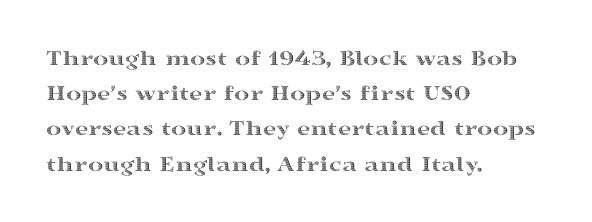
{"italic": "no", "underline": "no", "align": "left", "line_spacing": "normal", "line_spacing_ratio": 1.53, "letter_spacing": "normal", "letter_spacing_em": 0.0, "glyph_px": 23}
